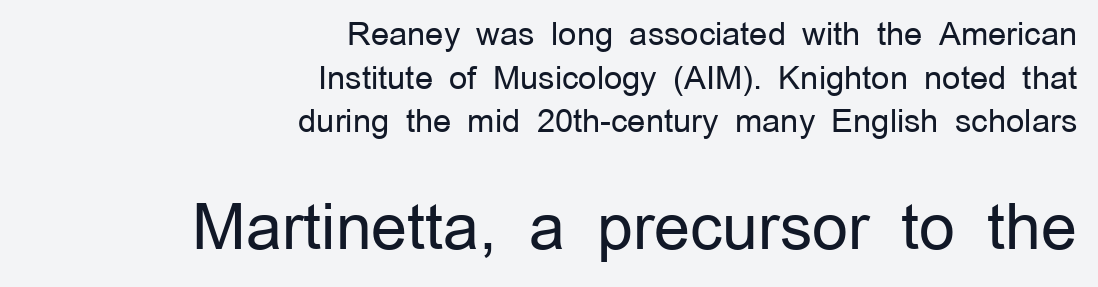
Looks like regular typesetting: each glyph gets only the width it needs. The font's upright variant was chosen for this text. Stem width sits at or under what a default text font uses. Honestly, the row spacing looks completely unremarkable. Honestly, the letter spacing is just normal — you wouldn't notice it. Does the copy run flush right? Yes — the right margin is perfectly even.
